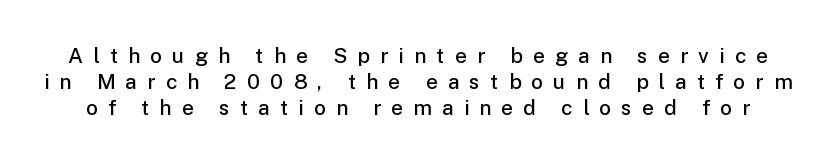
{"italic": "no", "bold": "semi", "underline": "no", "line_spacing_ratio": 1.23, "letter_spacing": "wide", "letter_spacing_em": 0.48, "glyph_px": 21}
